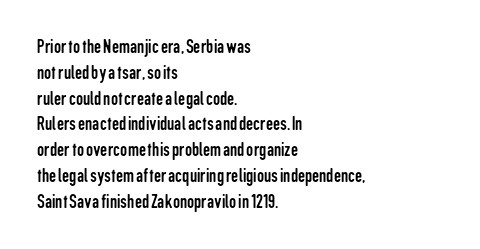
{"italic": "no", "bold": "no", "underline": "no", "align": "left", "line_spacing": "normal", "line_spacing_ratio": 1.29, "letter_spacing": "normal", "letter_spacing_em": 0.0, "glyph_px": 20}
